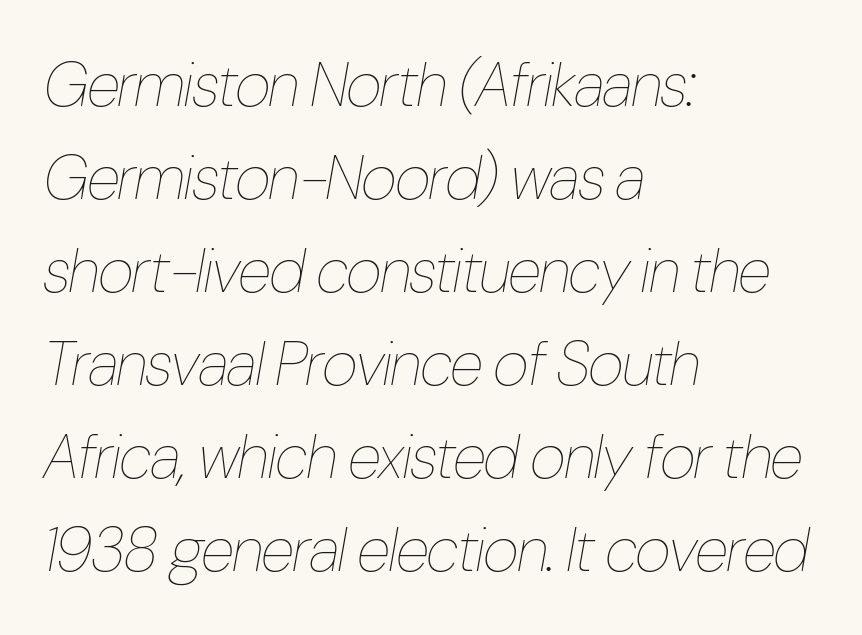
{"italic": "yes", "lean": "right", "slant_degrees": 10, "bold": "no", "weight": "thin", "width": "condensed", "stroke_contrast": "low", "x_height": "medium", "monospaced": "no", "underline": "no", "align": "left", "line_spacing": "normal", "line_spacing_ratio": 1.5, "letter_spacing": "normal", "letter_spacing_em": 0.0, "glyph_px": 62}
